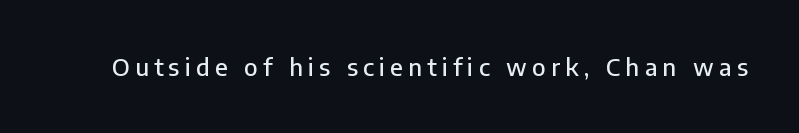
{"italic": "no", "underline": "no", "letter_spacing": "wide", "letter_spacing_em": 0.22, "glyph_px": 24}
